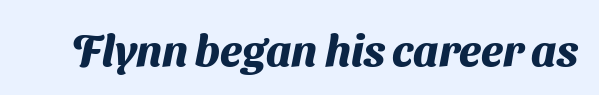
{"serif": "no", "bold": "yes", "weight": "heavy", "width": "normal", "stroke_contrast": "medium", "x_height": "medium", "monospaced": "no", "underline": "no", "letter_spacing": "normal", "letter_spacing_em": 0.0, "glyph_px": 44}
